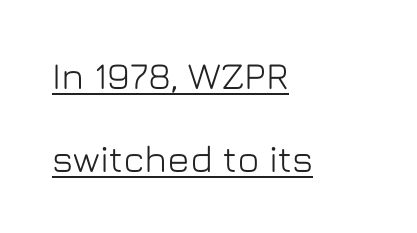
The axis of the letterforms is exactly vertical. The setting favours the left margin, as ordinary paragraphs usually do. The line-height multiplier appears high, well above default. This sample has the flowing, uneven cadence of proportional lettering.
